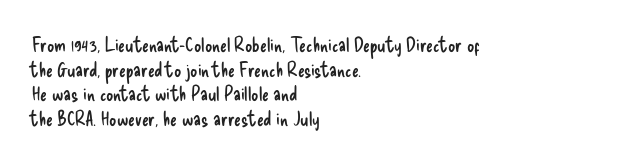
{"italic": "no", "bold": "no", "underline": "no", "align": "left", "line_spacing_ratio": 1.23, "letter_spacing": "normal", "letter_spacing_em": 0.0, "glyph_px": 20}
